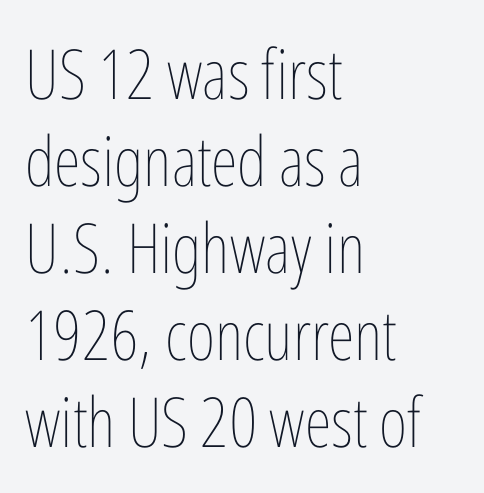
Q: Is the text bold? A: No.
Q: Is the text italic (slanted)? A: No, it is upright.
Q: Is the text underlined? A: No.
Q: How is the paragraph aligned? A: Left-aligned.
Q: Is the spacing between letters normal or unusually wide? A: Normal.
Q: Is the spacing between lines tight, normal or loose? A: Normal.
Q: Width (condensed, normal, or wide)? A: Condensed.
Q: Stroke contrast? A: Low.
Q: x-height? A: Medium.
Q: Monospaced? A: No.
